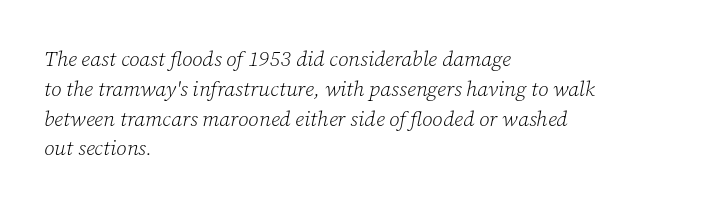
The passage shown leans; its letterforms are oblique. In terms of leading, this rendering sits right in the middle. The weight tops out at a normal text grade. The passage is arranged the way most books set body copy — flush left.
